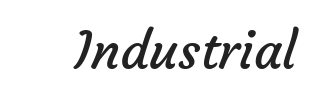
Q: Is the text bold? A: No.
Q: Is the typeface a serif or a sans-serif typeface? A: Sans-serif.
Q: Is the text underlined? A: No.
Q: Is the spacing between letters normal or unusually wide? A: Normal.
Q: Width (condensed, normal, or wide)? A: Normal.
Q: Stroke contrast? A: Low.
Q: x-height? A: Medium.
Q: Monospaced? A: No.
